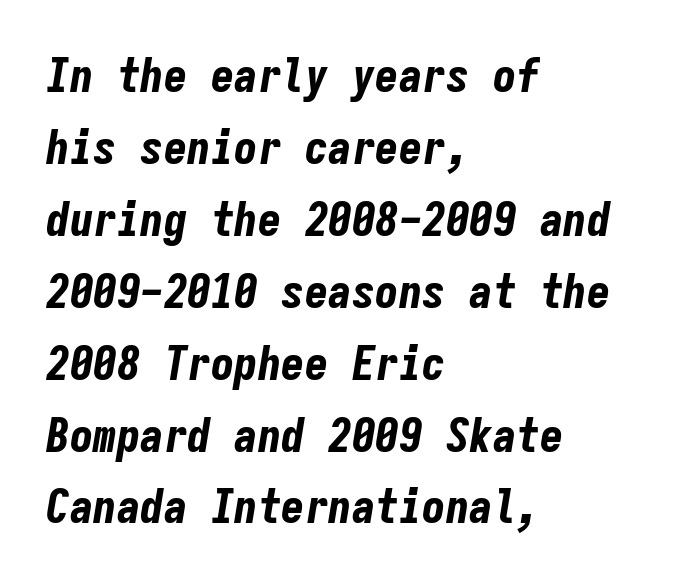
{"italic": "yes", "lean": "right", "slant_degrees": 9, "bold": "yes", "weight": "bold", "width": "condensed", "stroke_contrast": "low", "x_height": "medium", "monospaced": "yes", "underline": "no", "align": "left", "line_spacing": "normal", "line_spacing_ratio": 1.53, "letter_spacing": "normal", "letter_spacing_em": 0.0, "glyph_px": 47}
